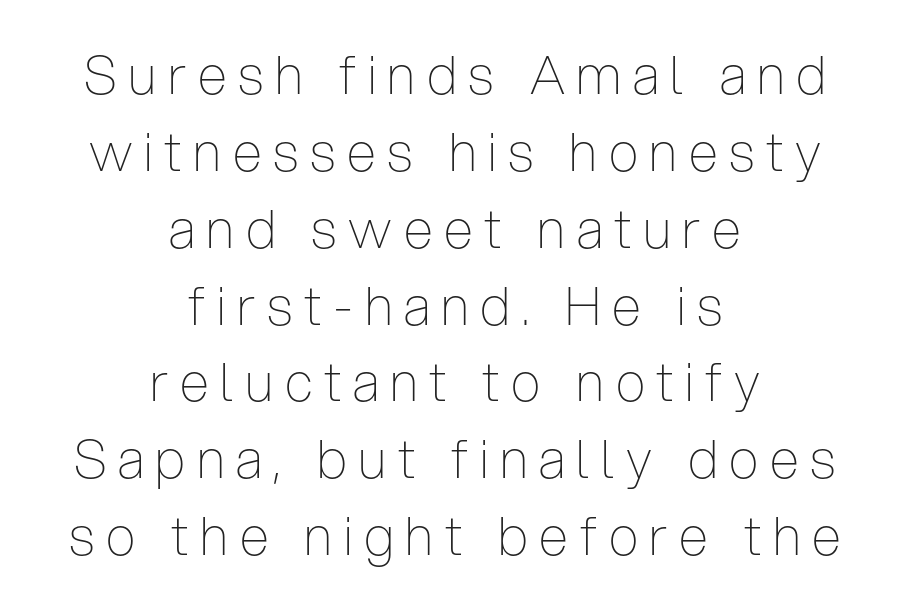
Q: Is the text bold? A: No.
Q: Is the text italic (slanted)? A: No, it is upright.
Q: Is the typeface a serif or a sans-serif typeface? A: Sans-serif.
Q: Is the text underlined? A: No.
Q: How is the paragraph aligned? A: Centered.
Q: Is the spacing between letters normal or unusually wide? A: Unusually wide.
Q: Is the spacing between lines tight, normal or loose? A: Normal.
Q: Width (condensed, normal, or wide)? A: Condensed.
Q: Stroke contrast? A: Low.
Q: x-height? A: Medium.
Q: Monospaced? A: No.
